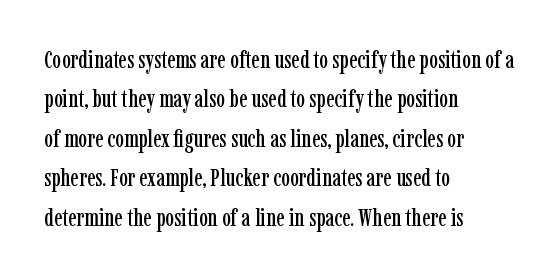
{"italic": "no", "underline": "no", "align": "left", "line_spacing": "normal", "line_spacing_ratio": 1.58, "letter_spacing": "normal", "letter_spacing_em": 0.0, "glyph_px": 25}
